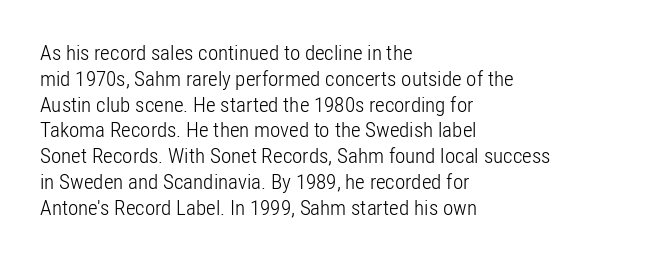
The image shows 21 px text type, upright; set left-aligned, line spacing 1.23x, normal letter spacing, not underlined.
